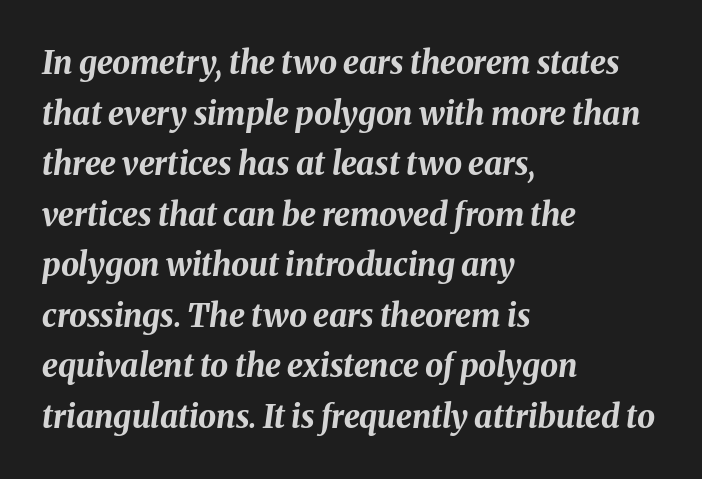
Q: Is the text bold? A: Yes.
Q: Is the text italic (slanted)? A: Yes, it leans right by about 8 degrees.
Q: Is the text underlined? A: No.
Q: How is the paragraph aligned? A: Left-aligned.
Q: Is the spacing between letters normal or unusually wide? A: Normal.
Q: Is the spacing between lines tight, normal or loose? A: Normal.
Q: Width (condensed, normal, or wide)? A: Normal.
Q: Stroke contrast? A: Medium.
Q: x-height? A: Medium.
Q: Monospaced? A: No.
